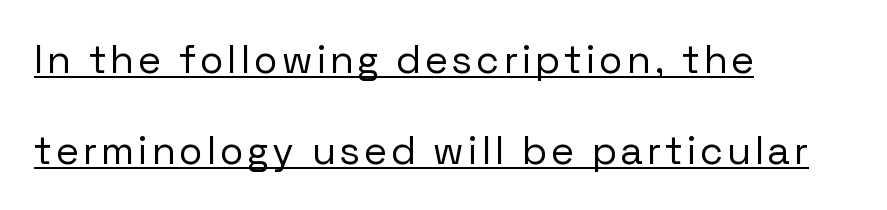
{"serif": "no", "italic": "no", "bold": "no", "weight": "regular", "width": "normal", "stroke_contrast": "low", "x_height": "medium", "monospaced": "no", "underline": "yes", "align": "left", "line_spacing": "loose", "line_spacing_ratio": 2.33, "glyph_px": 39}
